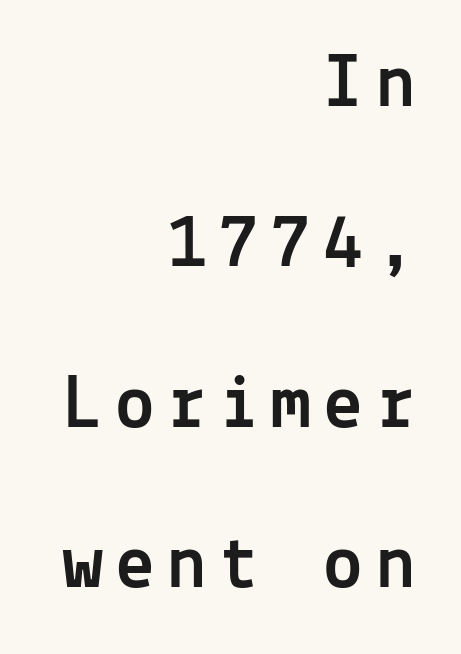
Casual observation: everything's shoved over to the right. The foot of each line stays bare and open. These lines were composed using upright roman letters. Widely set lines give the paragraph a tall, airy silhouette. Letterform terminals end flat and unadorned throughout the passage.
